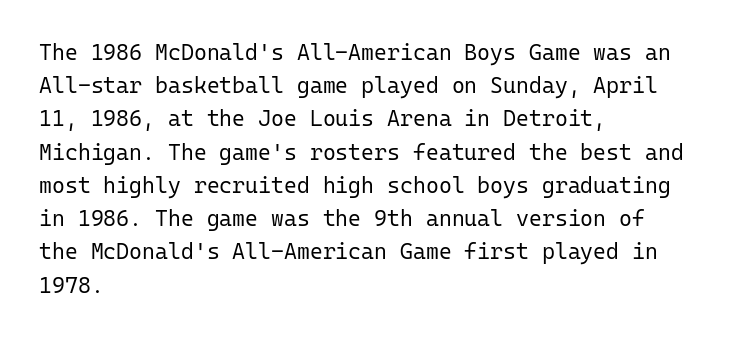
Tall strokes in this sample are plumb rather than angled. Weight: regular or lighter. Tracking value appears to be zero — textbook default spacing. The passage shown stacks its lines at a standard gap. The lines in this sample share a left origin and differ only in where they stop. Anything drawn beneath the words? Only blank space.
